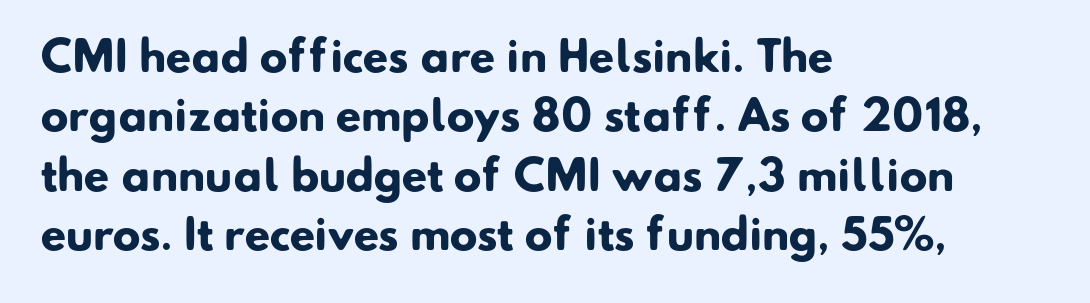
Students, observe: this is what conventionally led text looks like. What stands out about the letter spacing? Nothing — it is the standard amount. A bare baseline throughout the passage. Teacher's note: observe the even left margin — that is flush-left alignment. The rendering shows plain stroke endings on the letterforms — a sans-serif design.
